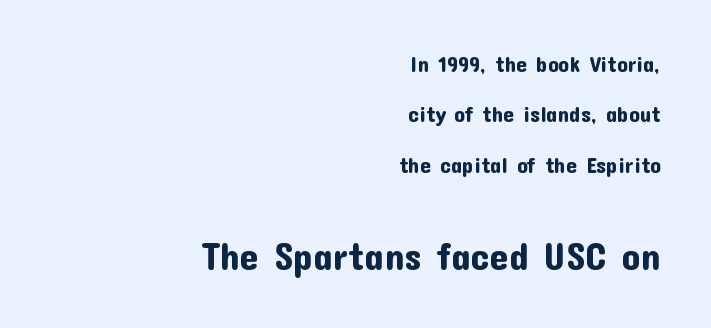
The image shows 38 px sans-serif type, upright; set right-aligned, loose line spacing (2.29x), normal letter spacing, not underlined; the second (bottom) block is 1.73x larger; low stroke contrast and a medium x-height.
